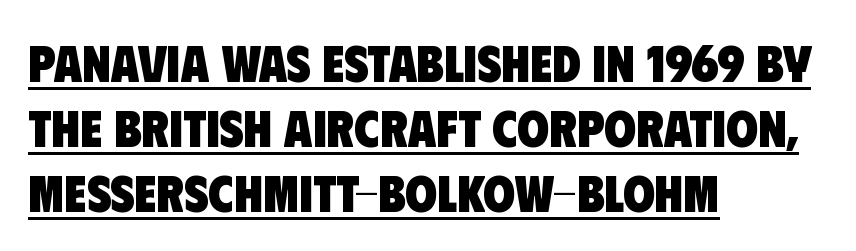
The image shows 52 px heavy, condensed sans-serif type; set left-aligned, normal line spacing (1.25x), normal letter spacing, underlined; low stroke contrast and a large x-height.
